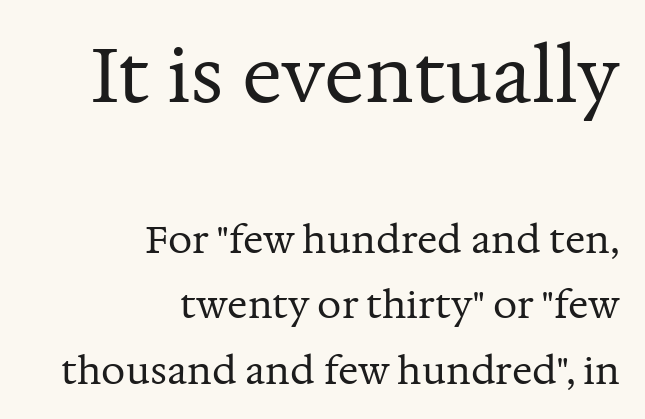
The image shows 75 px regular-weight serif type, upright; set right-aligned, line spacing 1.72x, normal letter spacing, not underlined; the first (top) block is 1.97x larger; medium stroke contrast and a medium x-height.
